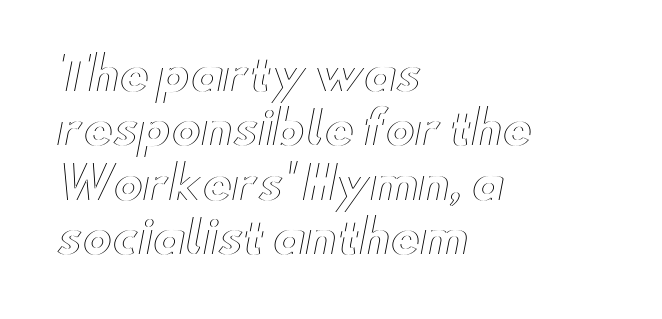
This rendering uses left alignment, leaving the right contour irregular. Note the varied advance widths — an 'i' is clearly narrower than an 'm'. Honestly, there is no underline to notice here at all.
